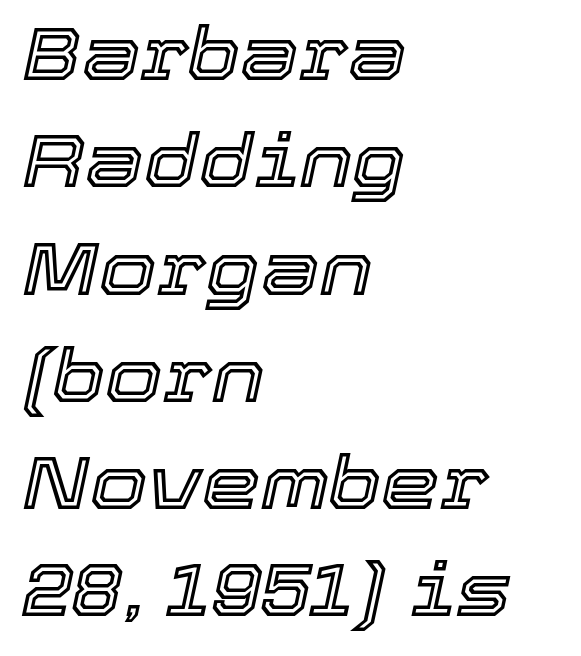
Q: Is the text italic (slanted)? A: Yes, it leans right by about 12 degrees.
Q: Is the text underlined? A: No.
Q: How is the paragraph aligned? A: Left-aligned.
Q: Is the spacing between letters normal or unusually wide? A: Normal.
Q: Is the spacing between lines tight, normal or loose? A: Normal.
Q: Width (condensed, normal, or wide)? A: Normal.
Q: x-height? A: Medium.
Q: Monospaced? A: No.
